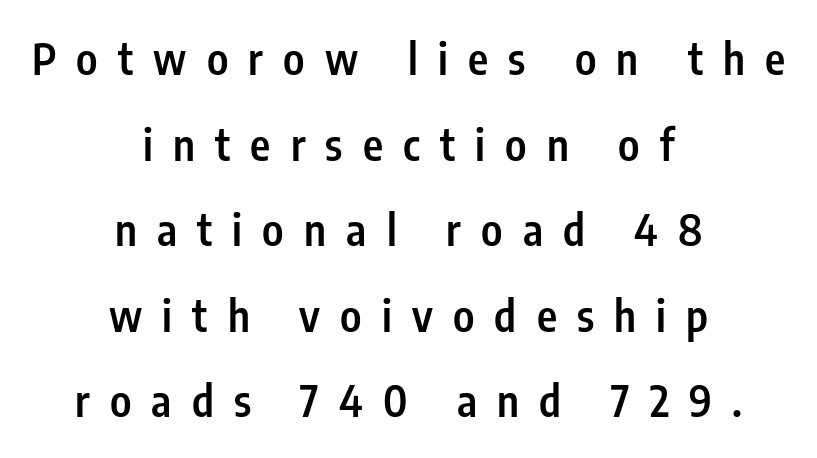
Q: Is the text bold? A: Semi-bold.
Q: Is the text italic (slanted)? A: No, it is upright.
Q: Is the typeface a serif or a sans-serif typeface? A: Sans-serif.
Q: Is the text underlined? A: No.
Q: How is the paragraph aligned? A: Centered.
Q: Is the spacing between letters normal or unusually wide? A: Unusually wide.
Q: Is the spacing between lines tight, normal or loose? A: Loose.
Q: Width (condensed, normal, or wide)? A: Condensed.
Q: Stroke contrast? A: Low.
Q: x-height? A: Medium.
Q: Monospaced? A: No.
